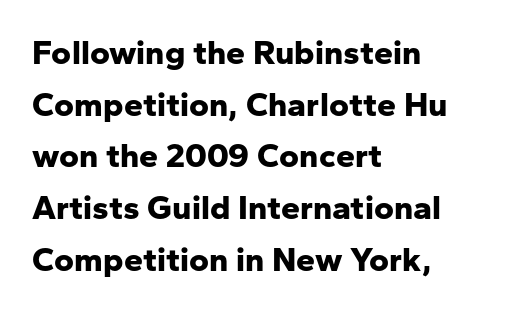
The image shows 34 px bold sans-serif type, upright; set left-aligned, normal line spacing (1.52x), normal letter spacing, not underlined; low stroke contrast and a medium x-height.
